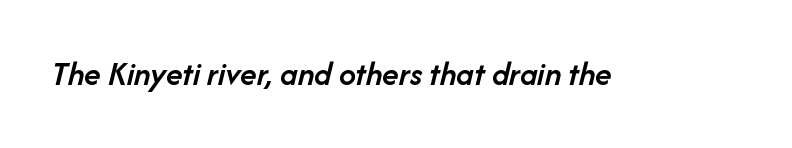
{"italic": "yes", "lean": "right", "slant_degrees": 14, "bold": "semi", "weight": "semibold", "width": "normal", "stroke_contrast": "low", "x_height": "medium", "monospaced": "no", "underline": "no", "letter_spacing": "normal", "letter_spacing_em": 0.0, "glyph_px": 34}
